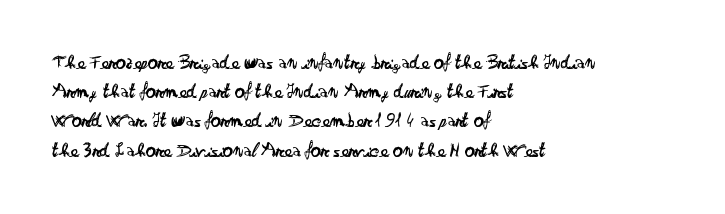
Q: Is the text bold? A: No.
Q: Is the text italic (slanted)? A: No, it is upright.
Q: Is the text underlined? A: No.
Q: How is the paragraph aligned? A: Left-aligned.
Q: Is the spacing between letters normal or unusually wide? A: Normal.
Q: Is the spacing between lines tight, normal or loose? A: Normal.
